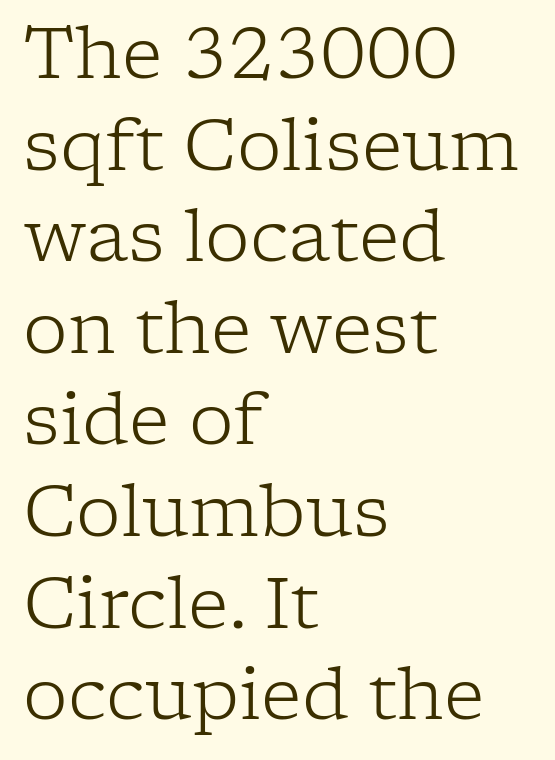
It's the straight-up-and-down kind of type. The block of text has a typical density, with ordinary space between rows. This sample has the flowing, uneven cadence of proportional lettering. Compared with a centered layout, this one pins lines to the left instead. Lines of text with bare space underneath.
